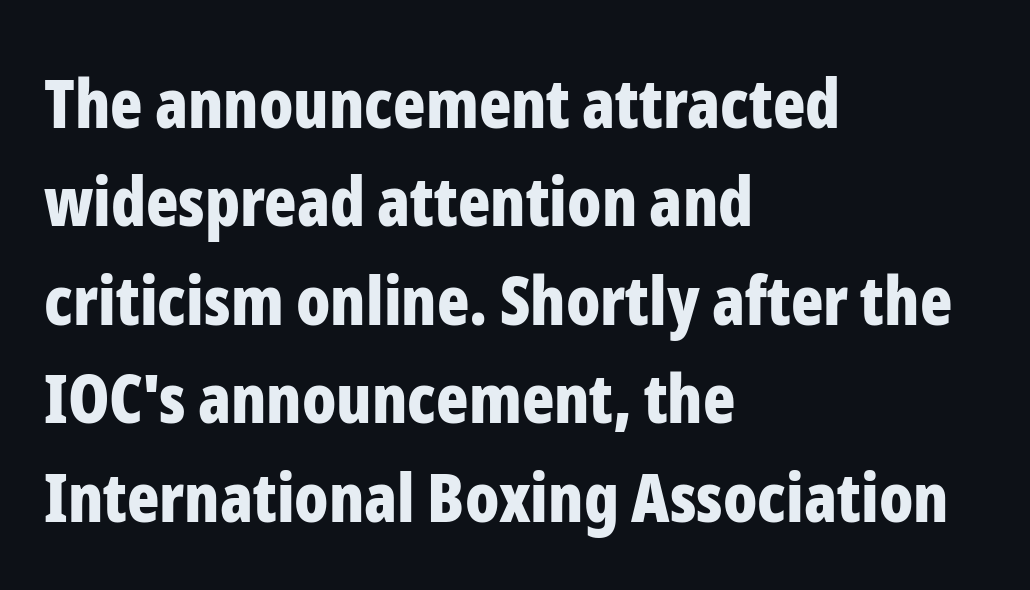
Q: Is the text bold? A: Yes.
Q: Is the text italic (slanted)? A: No, it is upright.
Q: Is the typeface a serif or a sans-serif typeface? A: Sans-serif.
Q: Is the text underlined? A: No.
Q: How is the paragraph aligned? A: Left-aligned.
Q: Is the spacing between letters normal or unusually wide? A: Normal.
Q: Is the spacing between lines tight, normal or loose? A: Normal.
Q: Width (condensed, normal, or wide)? A: Condensed.
Q: Stroke contrast? A: Low.
Q: x-height? A: Medium.
Q: Monospaced? A: No.
